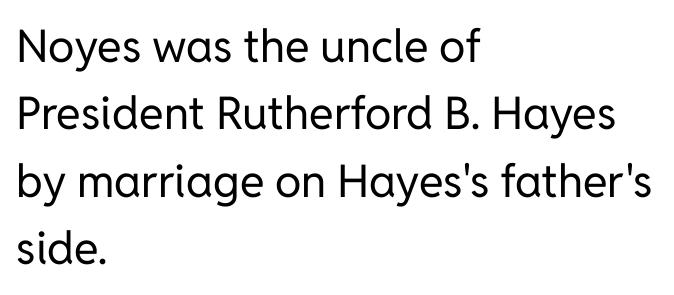
The image shows 45 px regular-weight sans-serif type, upright; set left-aligned, normal line spacing (1.5x), normal letter spacing, not underlined; low stroke contrast and a medium x-height.
